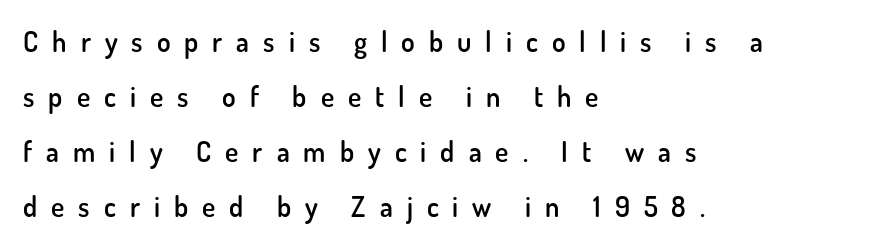
Q: Is the text bold? A: Semi-bold.
Q: Is the text italic (slanted)? A: No, it is upright.
Q: Is the typeface a serif or a sans-serif typeface? A: Sans-serif.
Q: Is the text underlined? A: No.
Q: How is the paragraph aligned? A: Left-aligned.
Q: Is the spacing between letters normal or unusually wide? A: Unusually wide.
Q: Is the spacing between lines tight, normal or loose? A: Loose.
Q: Width (condensed, normal, or wide)? A: Normal.
Q: Stroke contrast? A: Low.
Q: x-height? A: Small.
Q: Monospaced? A: No.
